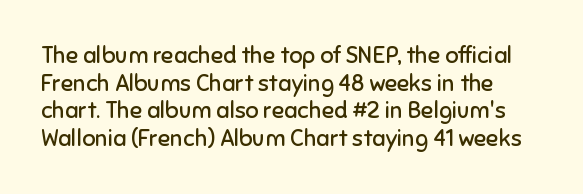
The image shows 23 px text type, upright; set line spacing 1.2x, normal letter spacing, not underlined.
